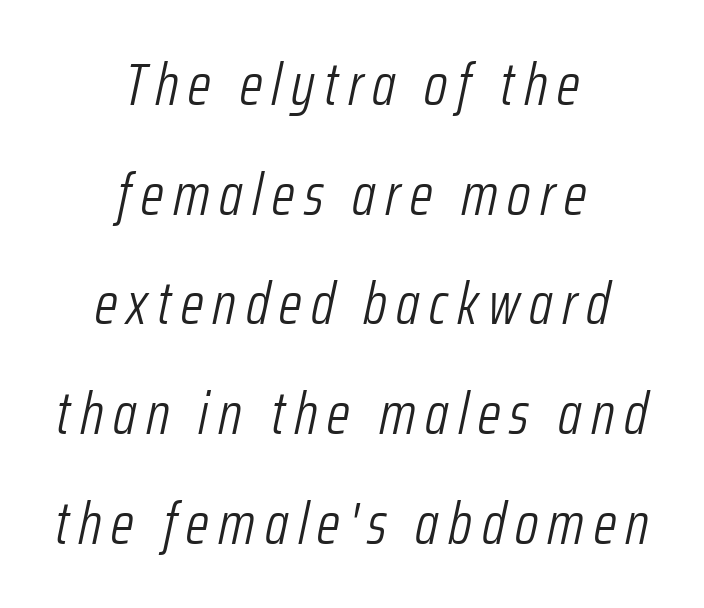
The image shows 59 px light, condensed type, italic (leaning right); set centered, line spacing 1.86x, not underlined; low stroke contrast and a medium x-height.
